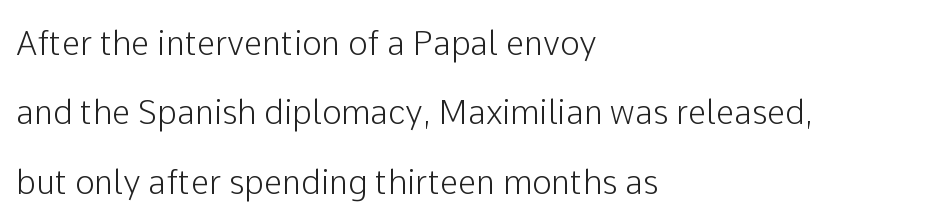
The image shows 33 px sans-serif type, upright; set left-aligned, loose line spacing (2.1x), normal letter spacing, not underlined; low stroke contrast and a medium x-height.
